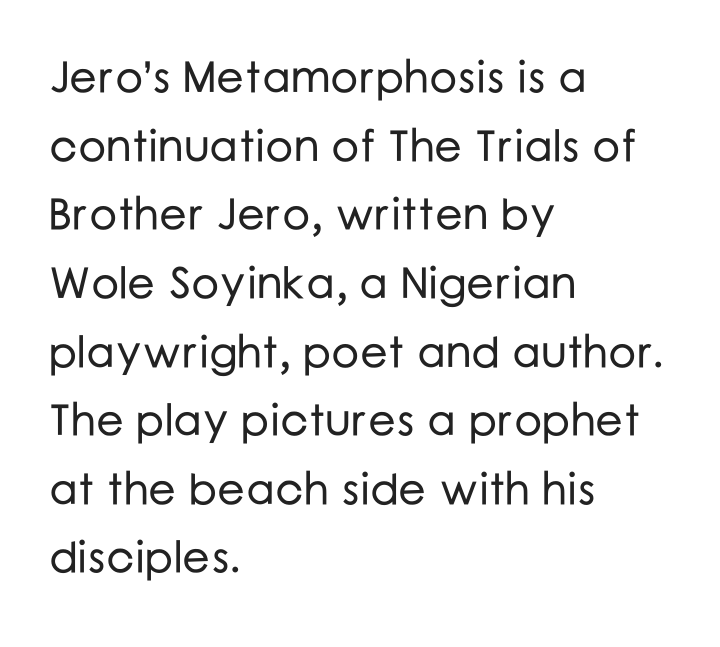
Nope, no serifs anywhere on these letters. The letters sit at their default tracking, neither squeezed nor spread. Rendered with straight, roman letterforms. The foot of each line stays bare and open.
